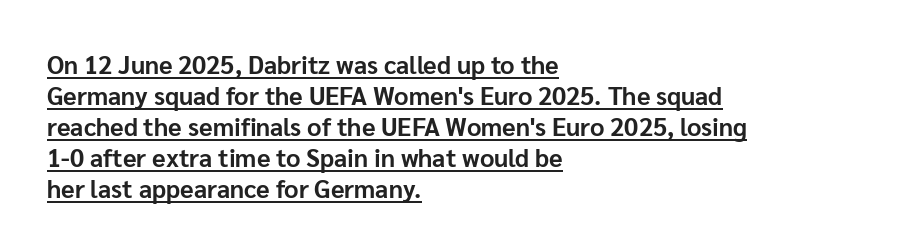
Weight: bold. Between one letter and the next there's only the usual sliver of space. Alignment: flush left. These characters rest on top of a visible drawn line. The specimen reads as upright at a glance.
